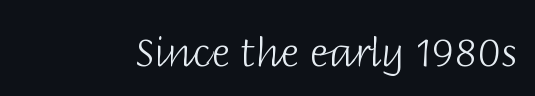
Does extra space separate the letters? No, they use regular spacing. Font category for this specimen: sans-serif. Only glyphs here, with clear space below each row. This reads as an unemphasized weight, regular at the heaviest.
